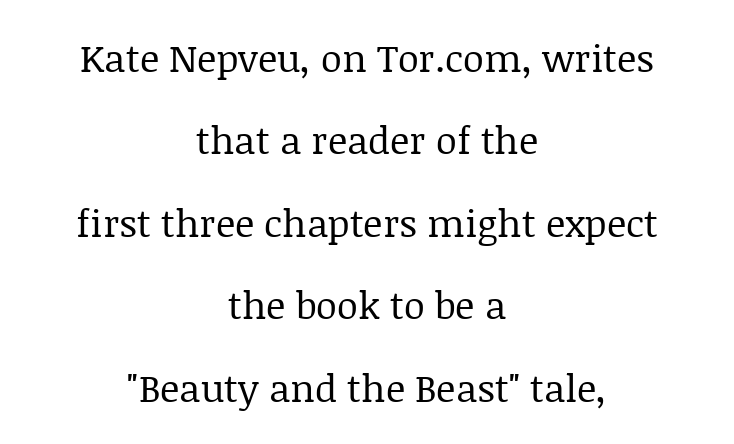
{"serif": "yes", "italic": "no", "bold": "no", "weight": "regular", "width": "normal", "stroke_contrast": "low", "x_height": "large", "monospaced": "no", "underline": "no", "align": "center", "line_spacing": "loose", "line_spacing_ratio": 2.17, "letter_spacing": "normal", "letter_spacing_em": 0.0, "glyph_px": 38}
